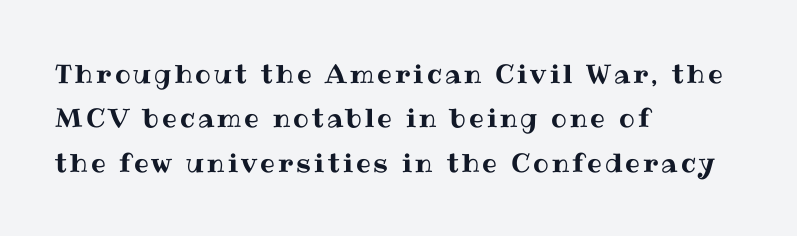
The image shows 26 px text type, upright; set left-aligned, line spacing 1.71x, not underlined.
